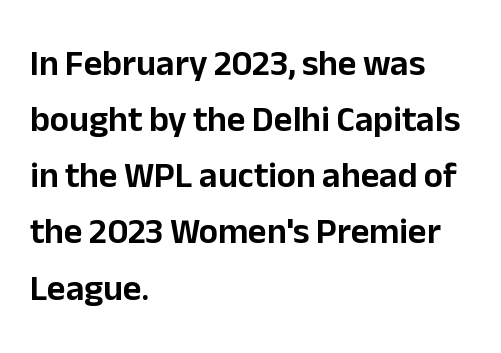
The specimen omits any rule beneath the text block's lines. Standard letterfit; no display-style spreading of the glyphs. Unlike italic type, these characters show no tilt at all. A typesetter would call this proportional, since set widths differ per character. Rows of type keep a routine distance in the vertical direction. Is the block centered? No — it sits flush against the left margin.
